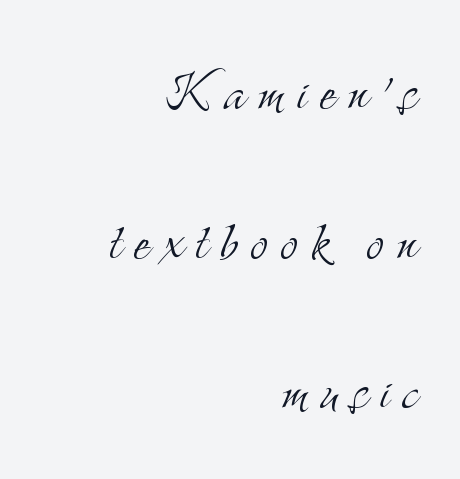
Q: Is the text bold? A: No.
Q: Is the text italic (slanted)? A: Yes.
Q: Is the typeface a serif or a sans-serif typeface? A: Serif.
Q: Is the text underlined? A: No.
Q: How is the paragraph aligned? A: Right-aligned.
Q: Is the spacing between lines tight, normal or loose? A: Loose.
Q: Width (condensed, normal, or wide)? A: Condensed.
Q: Stroke contrast? A: Medium.
Q: x-height? A: Small.
Q: Monospaced? A: No.
